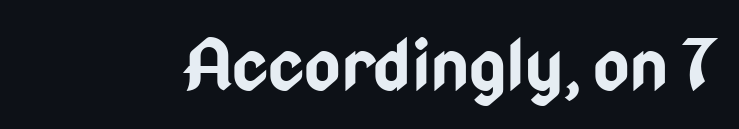
Q: Is the text bold? A: Yes.
Q: Is the text italic (slanted)? A: No, it is upright.
Q: Is the typeface a serif or a sans-serif typeface? A: Sans-serif.
Q: Is the text underlined? A: No.
Q: Is the spacing between letters normal or unusually wide? A: Normal.
Q: Width (condensed, normal, or wide)? A: Condensed.
Q: Stroke contrast? A: Low.
Q: x-height? A: Medium.
Q: Monospaced? A: No.
